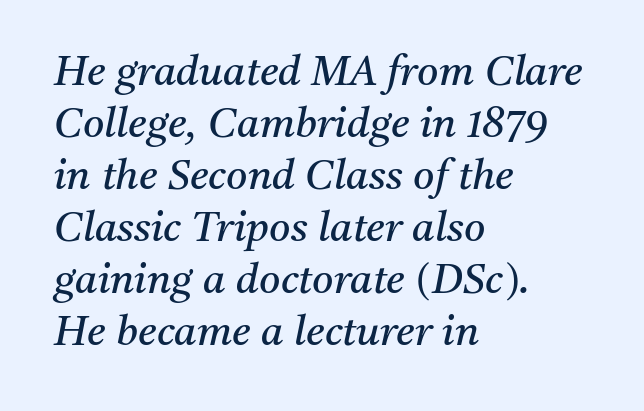
The ragged edge is on the right, which tells us the setting is flush left. The space directly below the letters is spotless. Whoever set this chose a conventional vertical rhythm. The strokes are not fattened; the text isn't bold. Tracking here is standard; glyphs follow each other at the usual distance.
